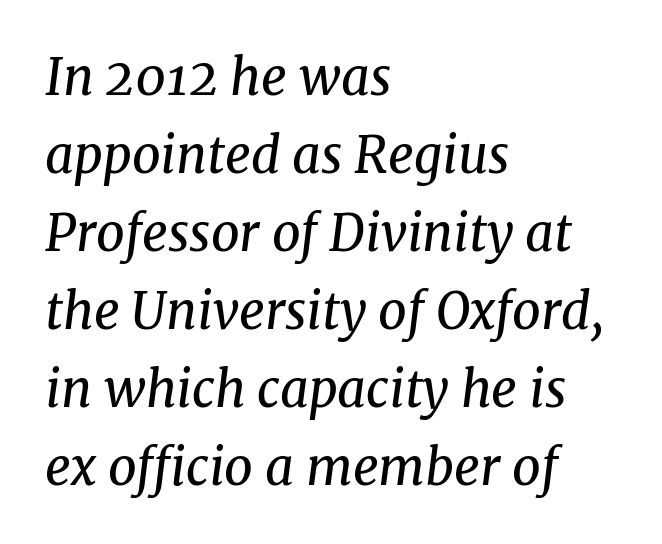
The image shows 50 px regular-weight serif type, italic (leaning right); set left-aligned, normal line spacing (1.56x), normal letter spacing, not underlined; medium stroke contrast and a medium x-height.
